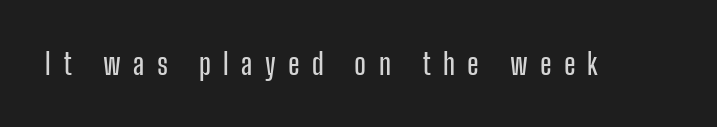
The passage shown is not underscored anywhere. Nope, not italic — everything's standing straight. Is the letter spacing exaggerated? Yes — the characters are pushed far apart. Do the characters align in a grid? No, the font is proportional. Classification — sans serif.
